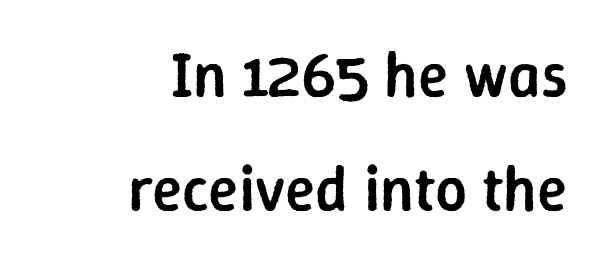
It's the straight-up-and-down kind of type. The letters advance in unequal steps, a hallmark of proportional type. Weight check: semibold — heavier than regular, not quite bold. Tracking here is standard; glyphs follow each other at the usual distance. Nothing sits at the stroke ends, so this counts as sans-serif.
